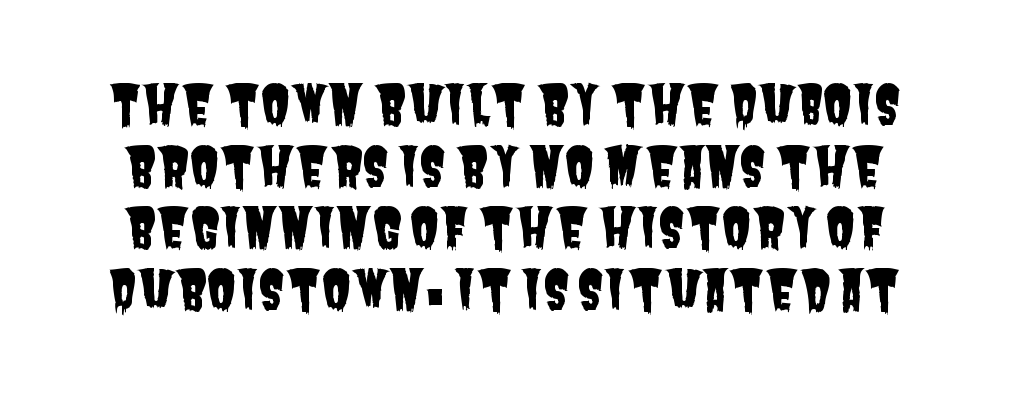
The horizontal fit of the characters is conventional and even. Is the block centered? Yes — each line is placed symmetrically about the middle. Each letter keeps its own natural width here, so spacing adapts to shape. Serif or sans? Sans — the stroke terminals are bare. Decoration check: the copy has no underline. What's the leading like? Squeezed, with rows nearly overlapping.
